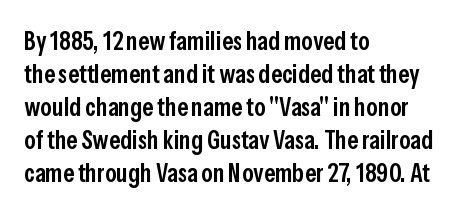
The space beneath each line is pristine and unruled. Notice how the stems are strictly vertical — no italics here. Weight: semibold (demi). Is the letter spacing exaggerated? No — it looks like the ordinary default. The line-height multiplier appears to be the usual default. Short and long lines alike share a common starting point at left.
